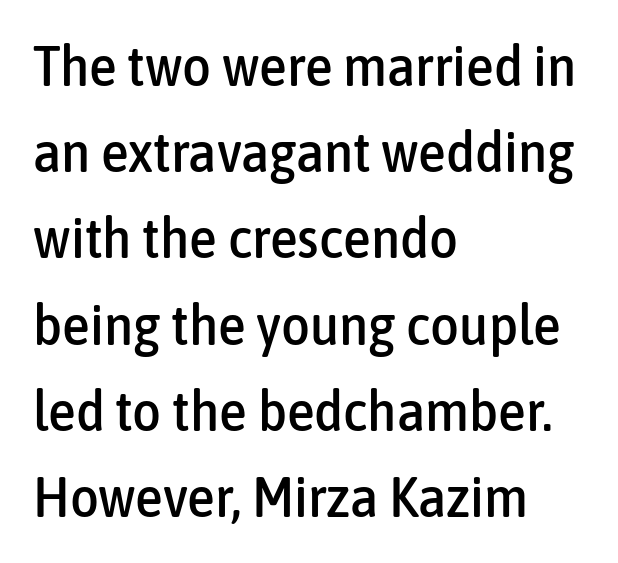
{"serif": "no", "italic": "no", "width": "condensed", "stroke_contrast": "low", "x_height": "medium", "monospaced": "no", "underline": "no", "align": "left", "line_spacing": "normal", "line_spacing_ratio": 1.54, "letter_spacing": "normal", "letter_spacing_em": 0.0, "glyph_px": 56}
